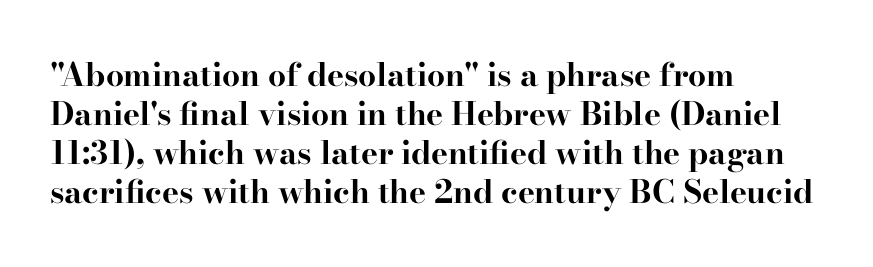
Is this a fixed-width face? No — the glyphs have proportional, varying widths. The glyphs are unaccompanied by any horizontal stroke below them. Strong, thick strokes mark this as bold type. In terms of posture, this sample is upright.
